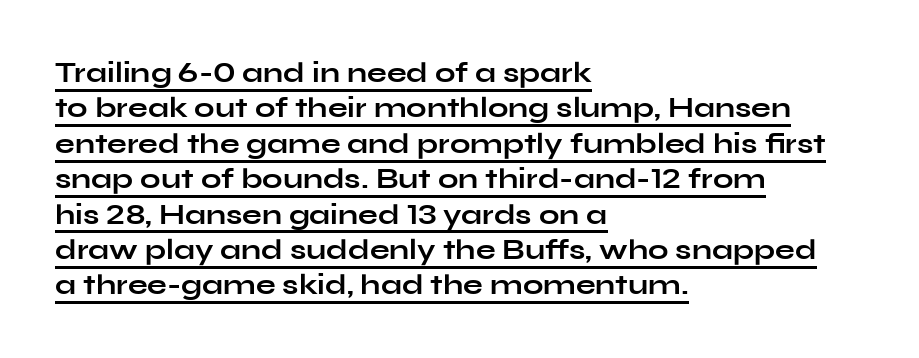
The image shows 29 px bold, wide sans-serif type, upright; set left-aligned, line spacing 1.22x, normal letter spacing, underlined; low stroke contrast and a medium x-height.
